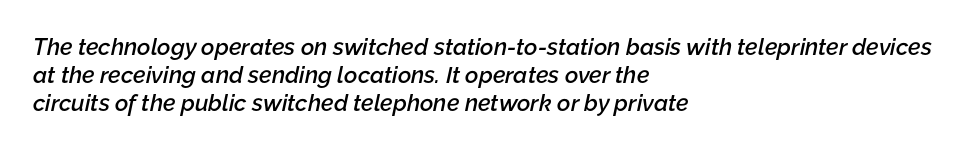
Posture: slanted. Letter spacing: default. Stems and bowls a touch heavier than normal — semibold. The zone under the glyphs is completely vacant.
